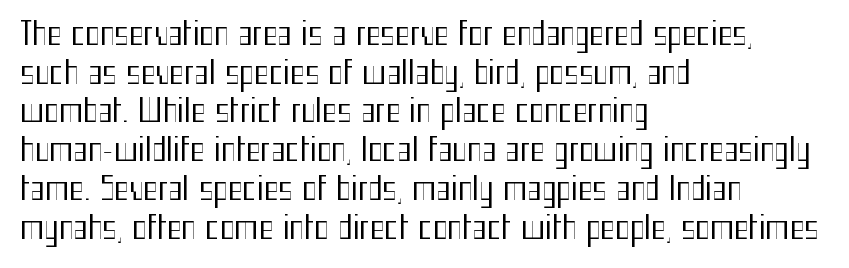
The image shows 31 px regular-weight, condensed sans-serif type, upright; set left-aligned, normal line spacing (1.25x), normal letter spacing, not underlined; medium stroke contrast and a medium x-height.
